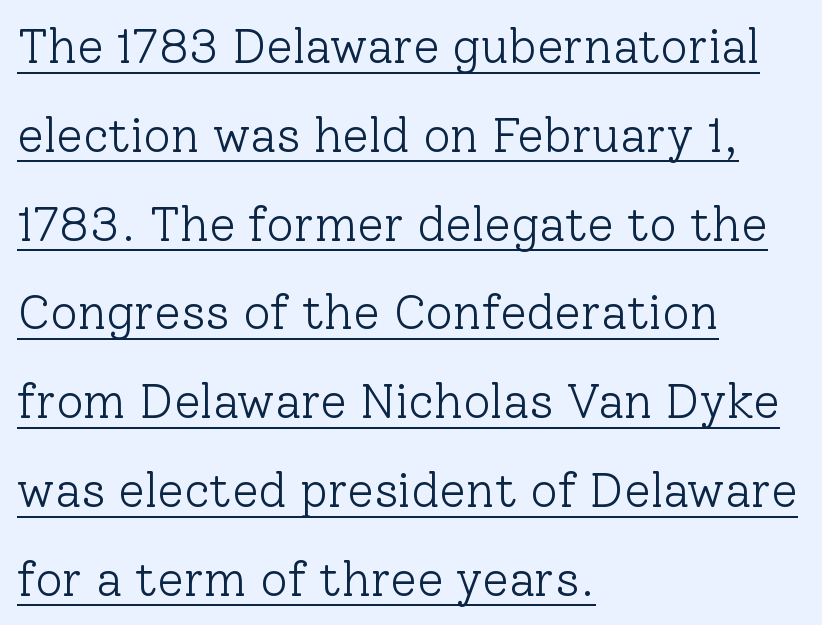
{"serif": "yes", "italic": "no", "bold": "no", "weight": "light", "width": "normal", "stroke_contrast": "low", "x_height": "medium", "monospaced": "no", "underline": "yes", "align": "left", "line_spacing_ratio": 1.85, "letter_spacing": "normal", "letter_spacing_em": 0.0, "glyph_px": 48}
